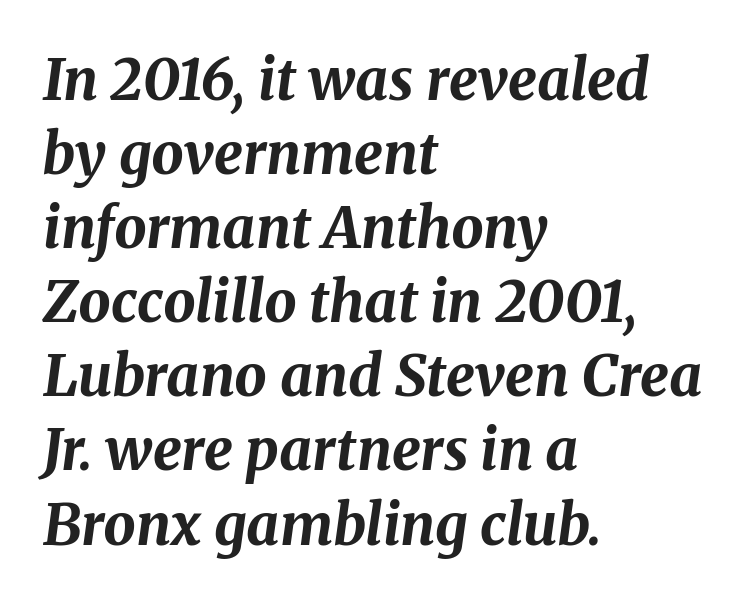
The image shows 57 px bold type, italic (leaning right); set left-aligned, normal line spacing (1.3x), normal letter spacing, not underlined; medium stroke contrast and a medium x-height.
